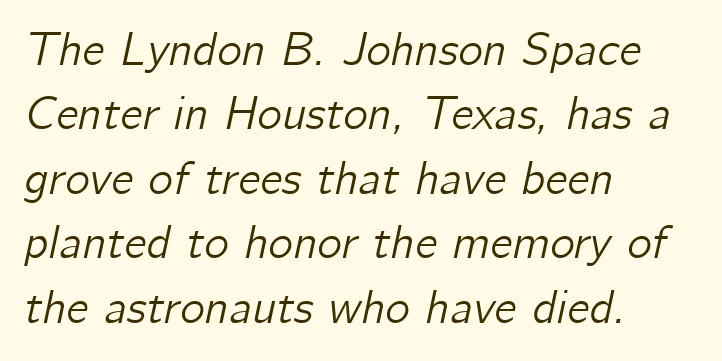
Nobody touched the tracking dial on this one. Do the characters align in a grid? No, the font is proportional. The area under the type is left untouched. Slant detected: the letters are inclined. Evenly set lines give the paragraph a standard silhouette.
